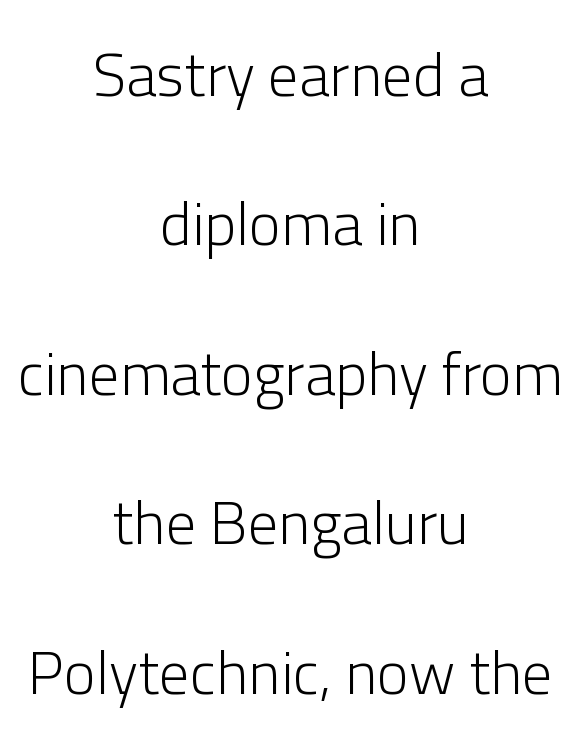
The image shows 61 px light sans-serif type, upright; set centered, loose line spacing (2.45x), normal letter spacing, not underlined; low stroke contrast and a medium x-height.
